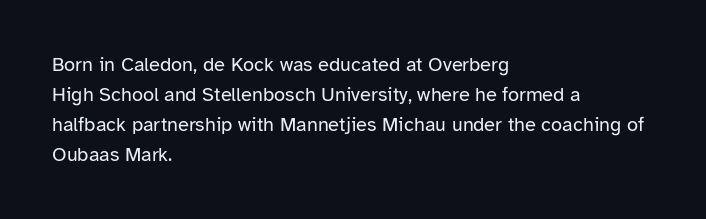
The face looks like a standard text weight, possibly lighter. A normal amount of white space separates one row of letters from the next. Line beginnings align vertically; line endings do not. The horizontal fit of the characters is conventional and even. The passage shown is not underscored anywhere.
